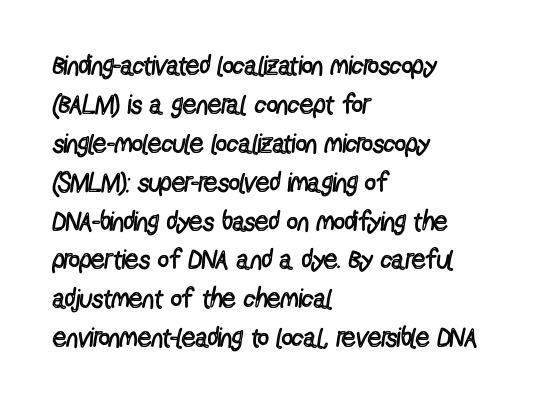
{"bold": "no", "underline": "no", "align": "left", "line_spacing": "normal", "line_spacing_ratio": 1.44, "letter_spacing": "normal", "letter_spacing_em": 0.0, "glyph_px": 27}
